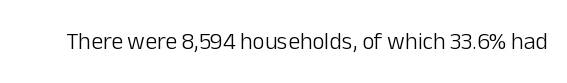
Only glyphs here, with clear space below each row. Notice how the stems are strictly vertical — no italics here. Between one letter and the next there's only the usual sliver of space. Is this a heavy cut? Hardly; it is regular or lighter.
